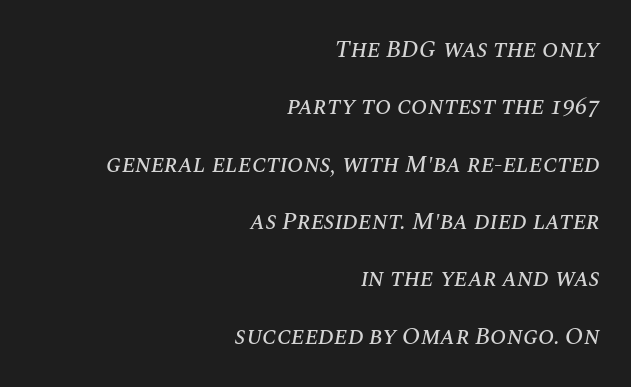
Nobody touched the tracking dial on this one. You can tell it's italic because the verticals aren't actually vertical. If you drew a ruler down the right edge, every line would touch it. Successive baselines arrive slowly, with a big drop between each. The zone under the glyphs is completely vacant.
